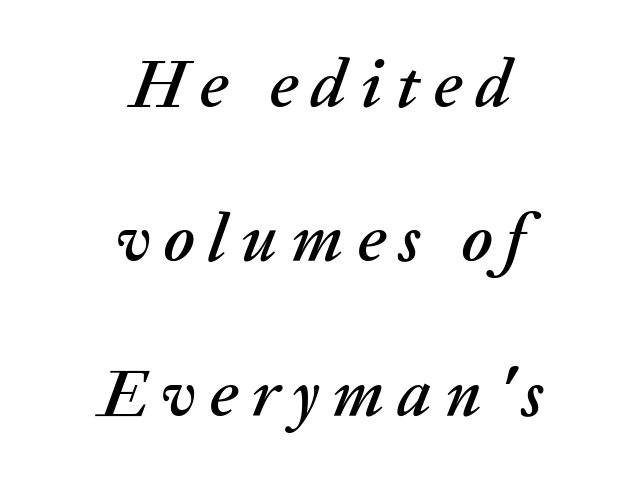
The image shows 68 px text type, italic (leaning right); set centered, loose line spacing (2.27x), unusually wide letter spacing (+0.2 em), not underlined; medium stroke contrast and a medium x-height.
